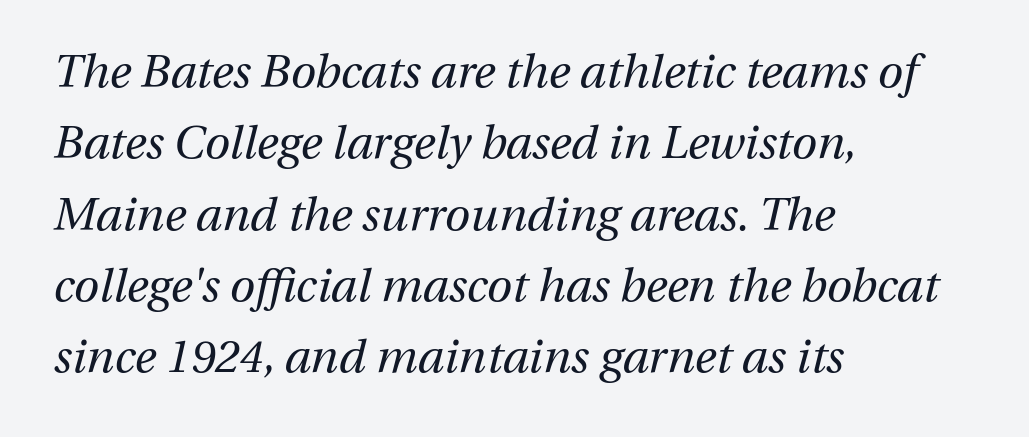
Look at the tracking — it's just the regular setting, nothing added. Line beginnings align vertically; line endings do not. Rows of type keep a routine distance in the vertical direction. These lines are rendered in a variable-pitch font.
